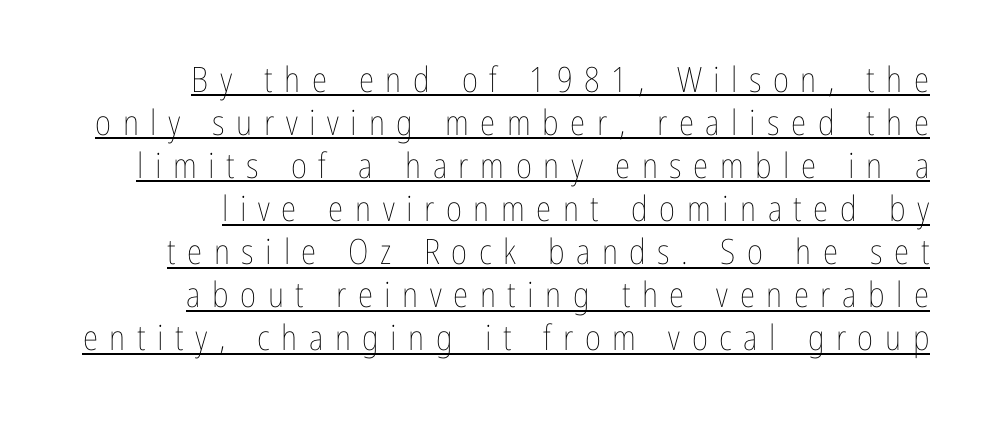
{"italic": "no", "bold": "no", "weight": "thin", "width": "condensed", "stroke_contrast": "low", "x_height": "medium", "monospaced": "no", "underline": "yes", "align": "right", "line_spacing_ratio": 1.23, "letter_spacing": "wide", "letter_spacing_em": 0.33, "glyph_px": 35}
